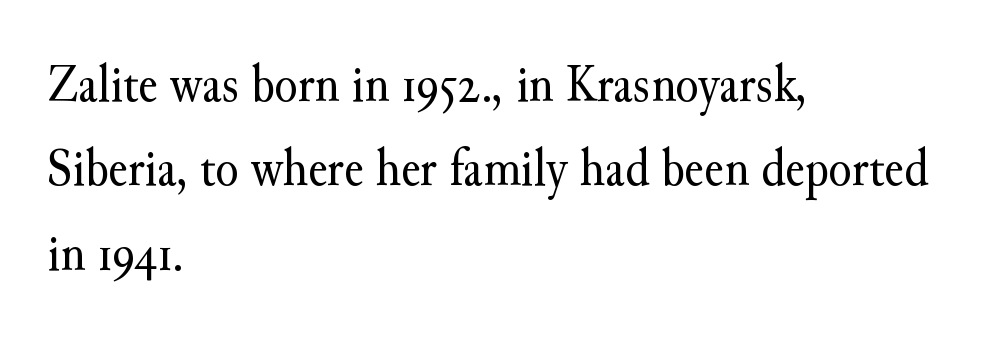
The image shows 53 px regular-weight serif type, upright; set left-aligned, normal line spacing (1.59x), normal letter spacing, not underlined; medium stroke contrast and a small x-height.
